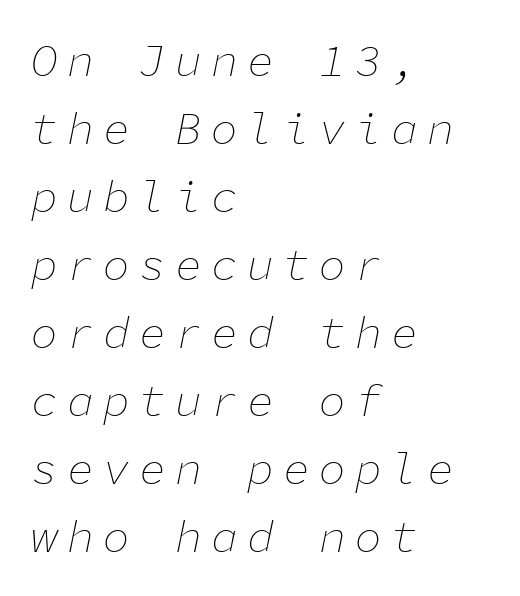
How are the letters spaced? Widely, with obvious added tracking. The glyphs are unaccompanied by any horizontal stroke below them. Students, observe: this is what conventionally led text looks like. You could count columns in this text — the font is strictly monospaced. Summary of weight: not heavy and not bold. The whole block is typeset with a tilt.
